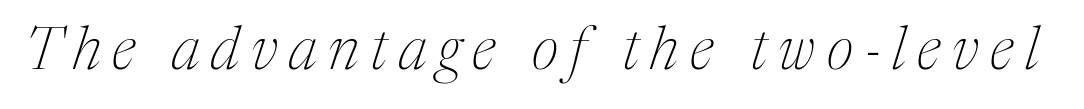
{"serif": "yes", "italic": "yes", "lean": "right", "slant_degrees": 17, "bold": "no", "weight": "thin", "width": "normal", "stroke_contrast": "medium", "x_height": "medium", "monospaced": "no", "underline": "no", "glyph_px": 60}
